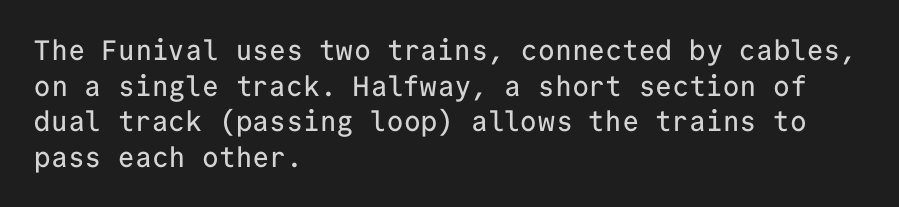
This sample is left-justified, so line endings fall wherever the words run out. This sample keeps an unexceptional amount of space between lines. Default kerning and tracking; the words read as compact shapes. Every character here occupies the same horizontal width, giving the sample a typewriter-like rhythm.
